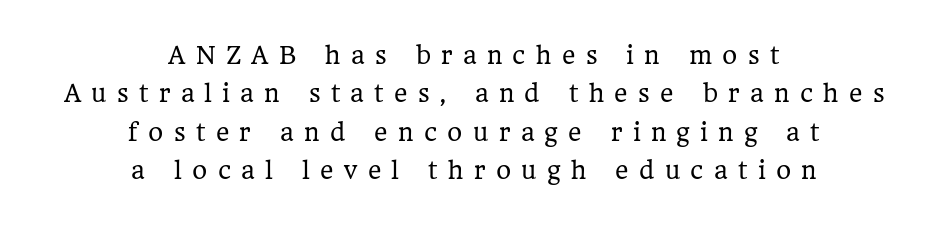
Plain, unruled lines of type. Loose tracking; the words dissolve into strings of separated letters. The passage is arranged like a title page — every line centered. Successive baselines arrive at the customary interval. Is this a heavy cut? Hardly; it is regular or lighter. The lettering stays uniformly vertical, giving the passage a roman look.
